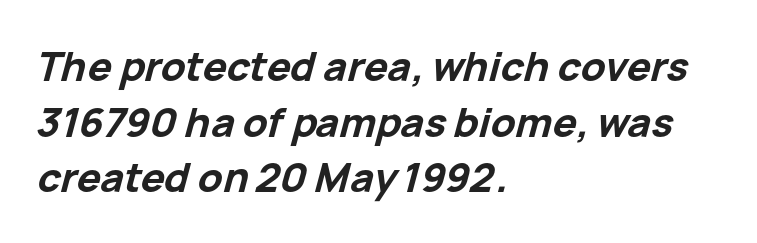
The glyphs have the mass of a bold cut. Vertically, the passage feels balanced, rows spaced as you'd expect. Proportional: the letters do not fall into vertical columns. An italicized treatment has been applied to the whole sample.
